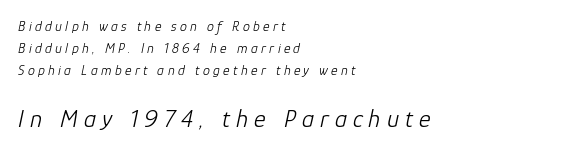
The image shows 25 px text type, italic (leaning right); set left-aligned, normal line spacing (1.57x), unusually wide letter spacing (+0.24 em), not underlined; the second (bottom) block is 1.79x larger.
